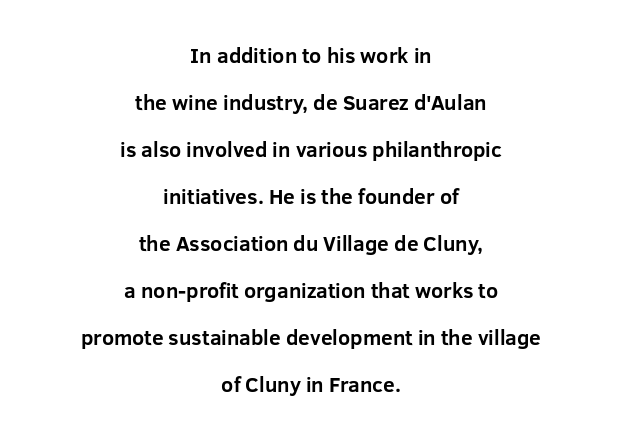
Q: Is the text bold? A: Yes.
Q: Is the text italic (slanted)? A: No, it is upright.
Q: Is the text underlined? A: No.
Q: How is the paragraph aligned? A: Centered.
Q: Is the spacing between letters normal or unusually wide? A: Normal.
Q: Is the spacing between lines tight, normal or loose? A: Loose.
